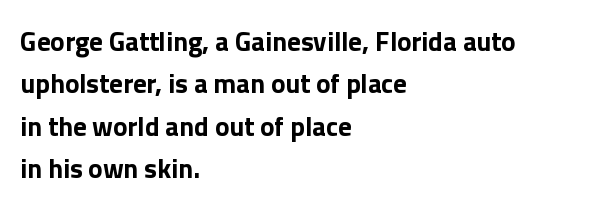
The axis of the letterforms is exactly vertical. The passage is arranged the way most books set body copy — flush left. Beneath every word, the page is bare. Summary of weight: heavy, a full bold. In terms of leading, this rendering sits right in the middle.
